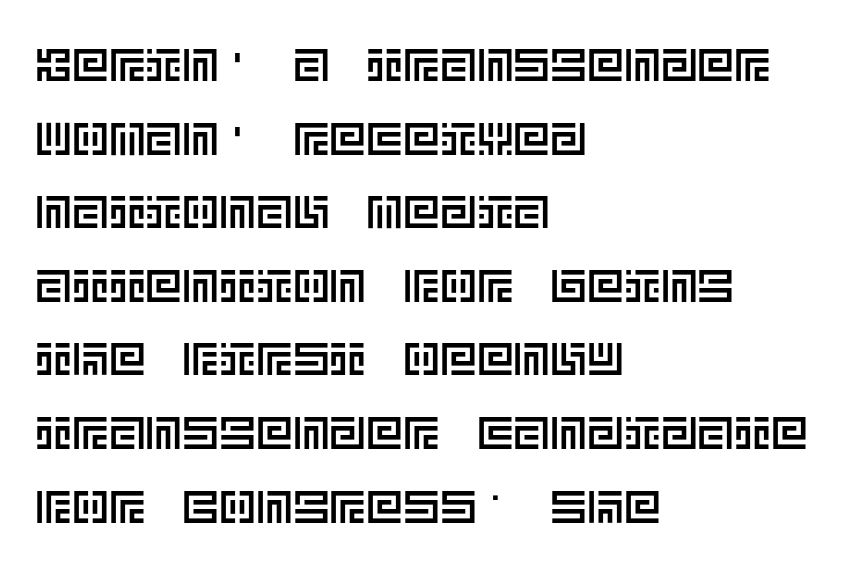
Q: Is the text italic (slanted)? A: No, it is upright.
Q: Is the text underlined? A: No.
Q: How is the paragraph aligned? A: Left-aligned.
Q: Is the spacing between letters normal or unusually wide? A: Normal.
Q: Is the spacing between lines tight, normal or loose? A: Normal.
Q: Width (condensed, normal, or wide)? A: Normal.
Q: x-height? A: Large.
